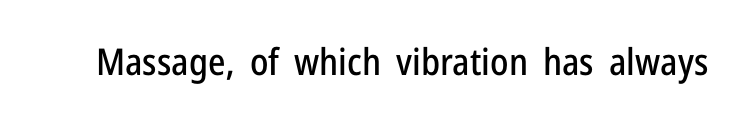
{"serif": "no", "italic": "no", "width": "condensed", "stroke_contrast": "low", "x_height": "medium", "monospaced": "no", "underline": "no", "letter_spacing": "normal", "letter_spacing_em": 0.0, "glyph_px": 37}
